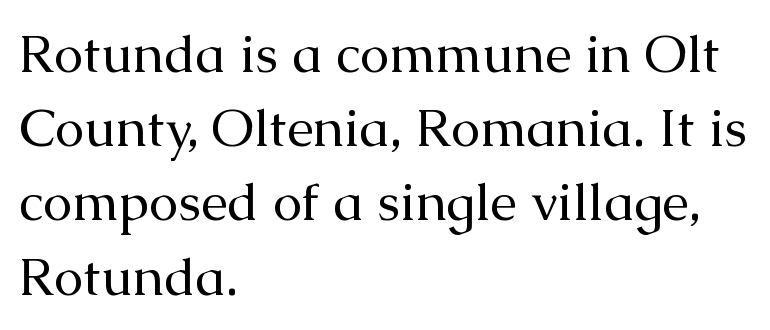
Q: Is the text bold? A: No.
Q: Is the text italic (slanted)? A: No, it is upright.
Q: Is the typeface a serif or a sans-serif typeface? A: Serif.
Q: Is the text underlined? A: No.
Q: How is the paragraph aligned? A: Left-aligned.
Q: Is the spacing between letters normal or unusually wide? A: Normal.
Q: Is the spacing between lines tight, normal or loose? A: Normal.
Q: Width (condensed, normal, or wide)? A: Normal.
Q: Stroke contrast? A: Medium.
Q: x-height? A: Medium.
Q: Monospaced? A: No.
